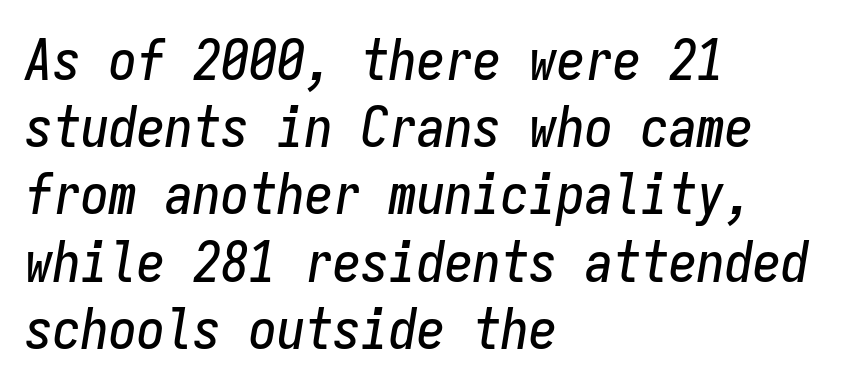
No extra tracking has been applied to these lines. Each row of text sits above clean, open space. Typeset ragged right — the left edge is the straight one. This is oblique type, the kind used for emphasis or titles. Here the designer chose a console-style face with uniform glyph widths.
